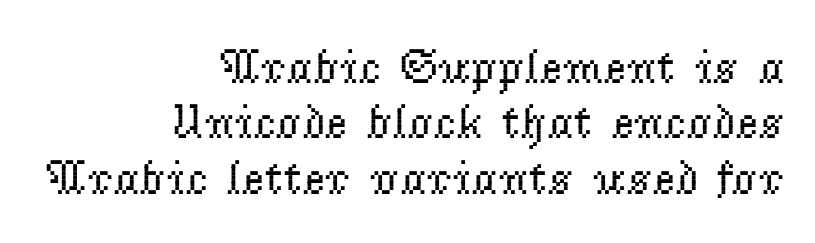
Is the letter spacing exaggerated? No — it looks like the ordinary default. Yep, those are serifs on the letters. A typesetter would call this leading minimal, almost set solid. The baseline area is clear. Every character sits straight up, as roman type does.
